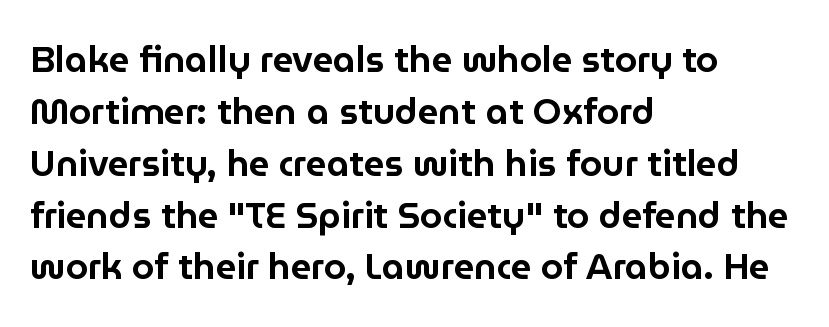
Q: Is the text italic (slanted)? A: No, it is upright.
Q: Is the typeface a serif or a sans-serif typeface? A: Sans-serif.
Q: Is the text underlined? A: No.
Q: How is the paragraph aligned? A: Left-aligned.
Q: Is the spacing between letters normal or unusually wide? A: Normal.
Q: Is the spacing between lines tight, normal or loose? A: Normal.
Q: Width (condensed, normal, or wide)? A: Normal.
Q: Stroke contrast? A: Low.
Q: x-height? A: Medium.
Q: Monospaced? A: No.
